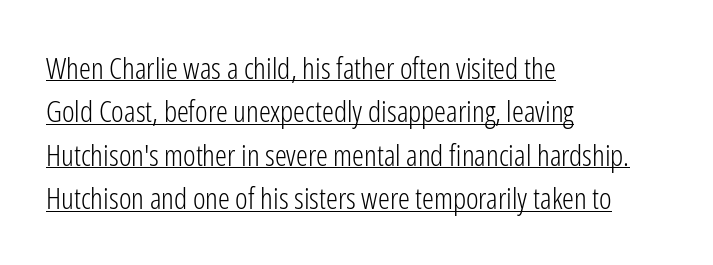
Is the block centered? No — it sits flush against the left margin. The string is rendered with underlining switched on. Default kerning and tracking; the words read as compact shapes. Each letter's strokes conclude bluntly, with no projecting serifs. The cut favours lightness, reaching ordinary text weight at its darkest.
